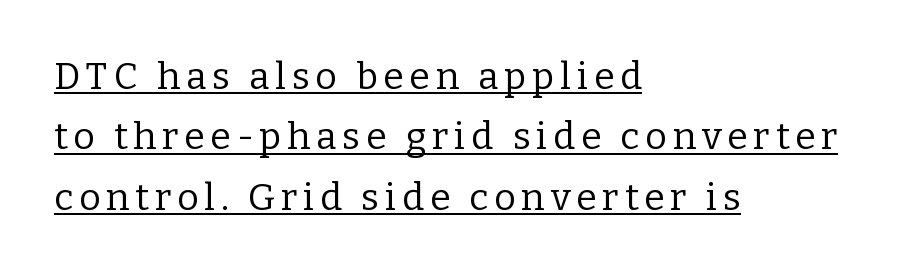
The image shows 37 px regular-weight serif type, upright; set left-aligned, normal line spacing (1.63x), underlined; low stroke contrast and a medium x-height.
